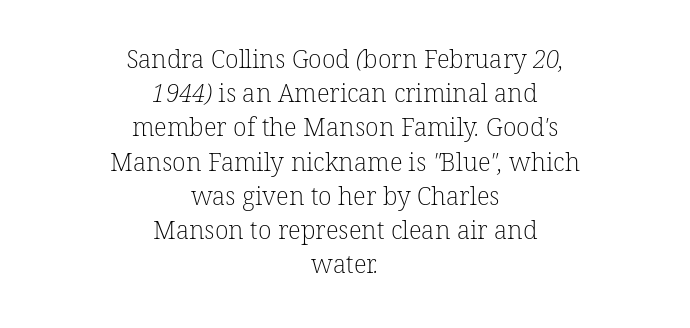
These lines stack symmetrically, like a column narrowing and widening about its center. Is the letter spacing exaggerated? No — it looks like the ordinary default. No word sits above an underline. Evenly set lines give the paragraph a standard silhouette. The characters are drawn with everyday or finer stroke widths.
